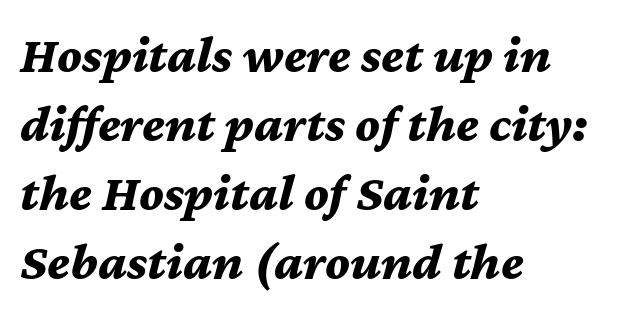
Q: Is the text bold? A: Yes.
Q: Is the text italic (slanted)? A: Yes, it leans right by about 12 degrees.
Q: Is the text underlined? A: No.
Q: How is the paragraph aligned? A: Left-aligned.
Q: Is the spacing between letters normal or unusually wide? A: Normal.
Q: Is the spacing between lines tight, normal or loose? A: Normal.
Q: Width (condensed, normal, or wide)? A: Normal.
Q: Stroke contrast? A: Medium.
Q: x-height? A: Medium.
Q: Monospaced? A: No.
